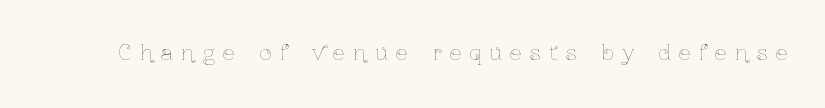
{"italic": "no", "bold": "no", "underline": "no", "letter_spacing": "wide", "letter_spacing_em": 0.4, "glyph_px": 21}
